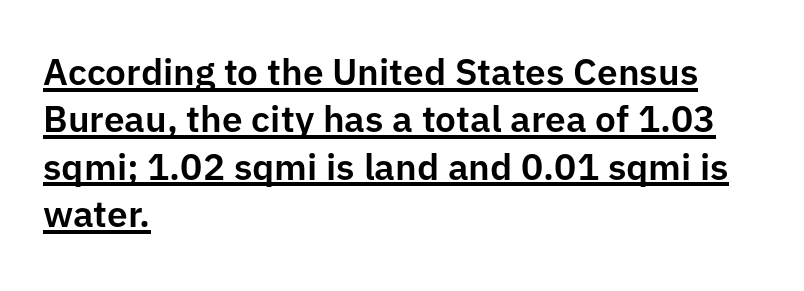
{"serif": "no", "italic": "no", "width": "normal", "stroke_contrast": "low", "x_height": "medium", "monospaced": "no", "underline": "yes", "align": "left", "line_spacing": "normal", "line_spacing_ratio": 1.28, "letter_spacing": "normal", "letter_spacing_em": 0.0, "glyph_px": 37}
